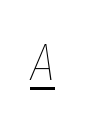
Loose tracking; the words dissolve into strings of separated letters. The lettering tilts uniformly, giving the passage an italic look. Here the designer chose a conventional face with non-uniform glyph widths. The typesetting does not lean heavy: it is not bold. Is there an underline? Yes — a line sits under the letters.
